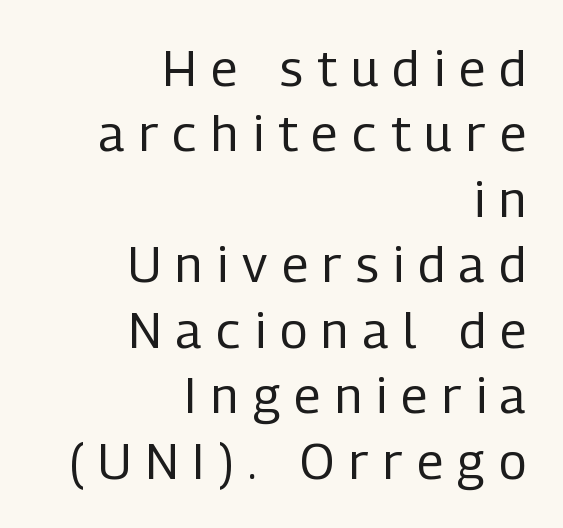
Q: Is the text bold? A: No.
Q: Is the text italic (slanted)? A: No, it is upright.
Q: Is the typeface a serif or a sans-serif typeface? A: Sans-serif.
Q: Is the text underlined? A: No.
Q: How is the paragraph aligned? A: Right-aligned.
Q: Is the spacing between letters normal or unusually wide? A: Unusually wide.
Q: Is the spacing between lines tight, normal or loose? A: Normal.
Q: Width (condensed, normal, or wide)? A: Condensed.
Q: Stroke contrast? A: Low.
Q: x-height? A: Medium.
Q: Monospaced? A: No.
